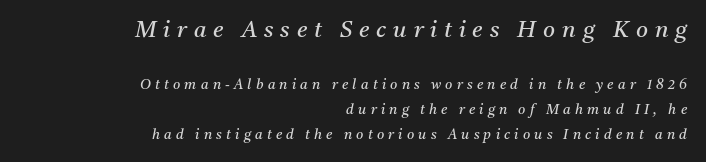
Q: Is the text bold? A: No.
Q: Is the text italic (slanted)? A: Yes, it leans right by about 11 degrees.
Q: Is the text underlined? A: No.
Q: How is the paragraph aligned? A: Right-aligned.
Q: Is the spacing between letters normal or unusually wide? A: Unusually wide.
Q: Which block of text is set in a larger size, the first (top) or the second (bottom)? A: The first (top) one.
